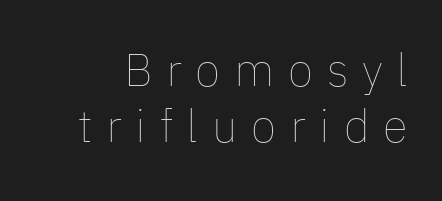
{"italic": "no", "bold": "no", "weight": "thin", "width": "normal", "stroke_contrast": "low", "x_height": "medium", "monospaced": "no", "underline": "no", "line_spacing_ratio": 1.21, "letter_spacing": "wide", "letter_spacing_em": 0.3, "glyph_px": 46}
